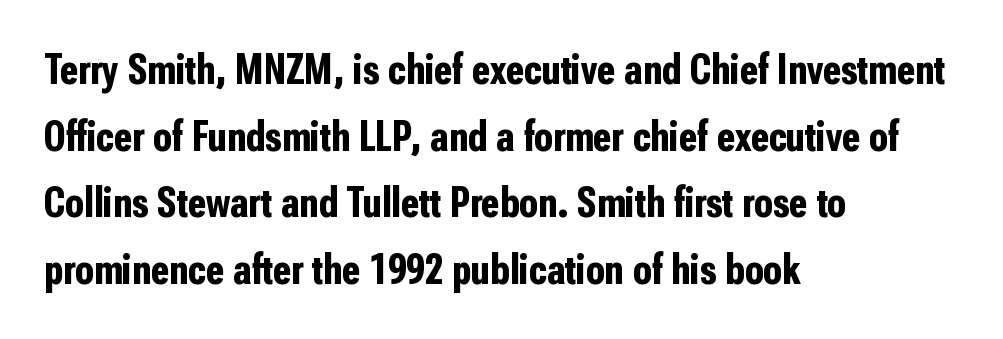
Letterform terminals end flat and unadorned throughout the passage. Leftover space on each line is placed entirely after the last word. When letters stand straight like this, we call the style roman or upright. The passage shown is emphatically bold.
